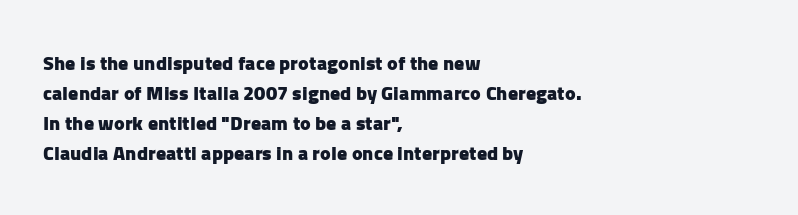
Alignment: flush left. Tall strokes in this sample are plumb rather than angled. Successive baselines arrive at the customary interval. The rendering uses a bold face; every stroke is thick and dark. The specimen omits any rule beneath the text block's lines. Short note: letters normally spaced.
